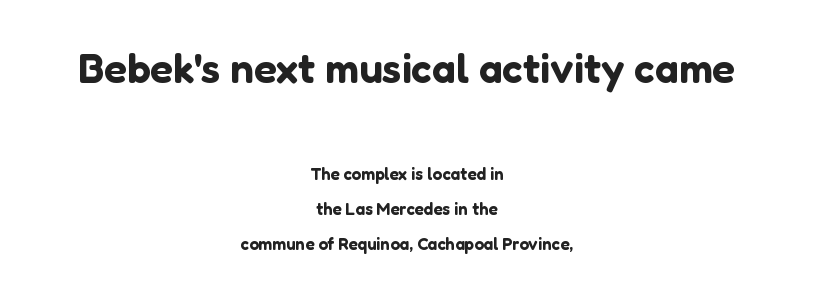
The image shows 42 px sans-serif type, upright; set centered, loose line spacing (2.07x), normal letter spacing, not underlined; the first (top) block is 2.47x larger; low stroke contrast and a medium x-height.
